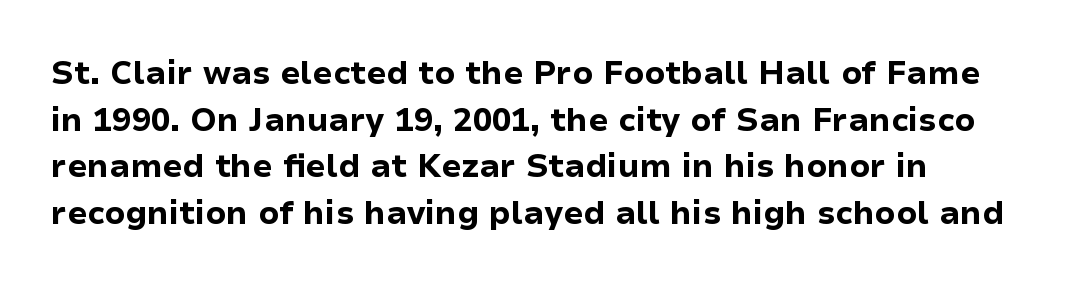
The image shows 32 px bold sans-serif type, upright; set normal line spacing (1.46x), normal letter spacing, not underlined; low stroke contrast and a medium x-height.
